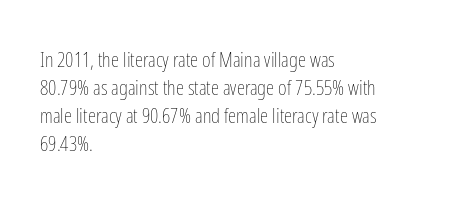
{"italic": "no", "bold": "no", "underline": "no", "align": "left", "line_spacing": "normal", "line_spacing_ratio": 1.34, "letter_spacing": "normal", "letter_spacing_em": 0.0, "glyph_px": 21}
